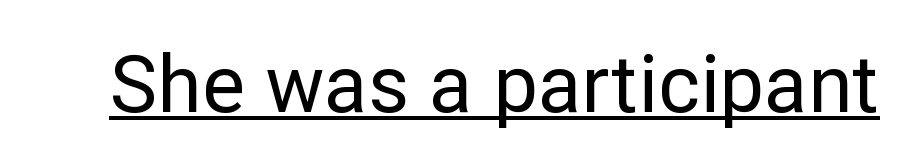
Here the glyphs are tracked normally, forming tight word shapes. Every word sits above its own underline. Each letter's strokes conclude bluntly, with no projecting serifs. In terms of posture, this sample is upright. The letters advance in unequal steps, a hallmark of proportional type.
